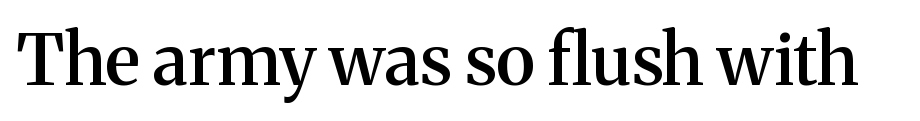
The image shows 70 px semibold serif type, upright; set normal letter spacing, not underlined; medium stroke contrast and a medium x-height.
